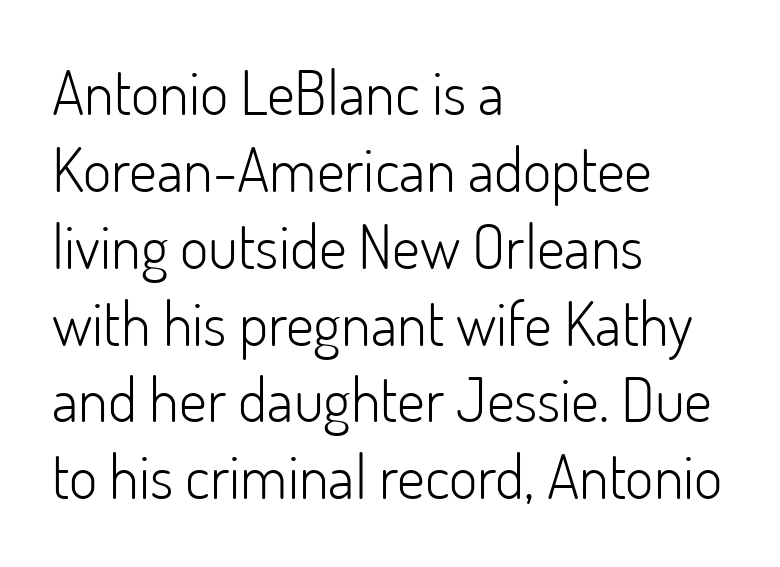
The text was rendered using a sans face with plain stroke endings. The leading is moderate, giving the passage an even texture. The area under the type is left untouched. Posture: vertical. Horizontally, the lines are justified to the leading edge only.
